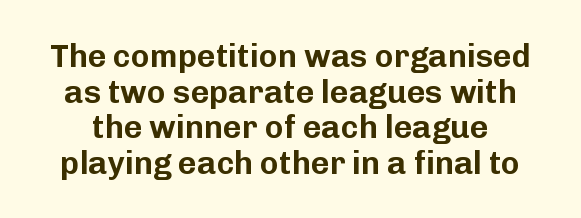
Q: Is the text italic (slanted)? A: No, it is upright.
Q: Is the typeface a serif or a sans-serif typeface? A: Sans-serif.
Q: Is the text underlined? A: No.
Q: Is the spacing between letters normal or unusually wide? A: Normal.
Q: Is the spacing between lines tight, normal or loose? A: Tight.
Q: Width (condensed, normal, or wide)? A: Normal.
Q: Stroke contrast? A: Low.
Q: x-height? A: Medium.
Q: Monospaced? A: No.
